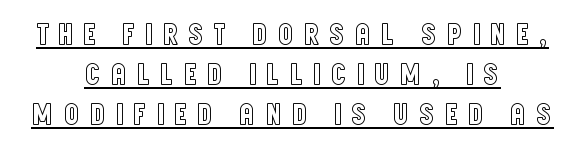
Q: Is the text italic (slanted)? A: No, it is upright.
Q: Is the text underlined? A: Yes.
Q: How is the paragraph aligned? A: Centered.
Q: Is the spacing between letters normal or unusually wide? A: Unusually wide.
Q: Is the spacing between lines tight, normal or loose? A: Normal.
Q: Width (condensed, normal, or wide)? A: Condensed.
Q: x-height? A: Large.
Q: Monospaced? A: No.
